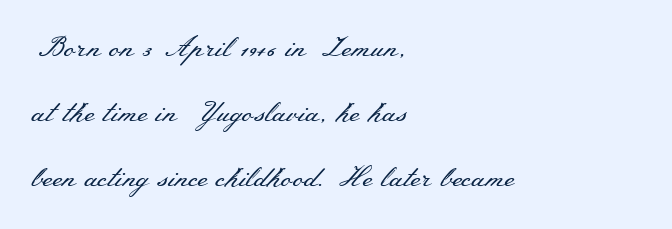
{"serif": "yes", "bold": "no", "weight": "regular", "width": "wide", "stroke_contrast": "medium", "x_height": "small", "monospaced": "no", "underline": "no", "align": "left", "line_spacing": "loose", "line_spacing_ratio": 2.33, "letter_spacing": "normal", "letter_spacing_em": 0.0, "glyph_px": 28}
